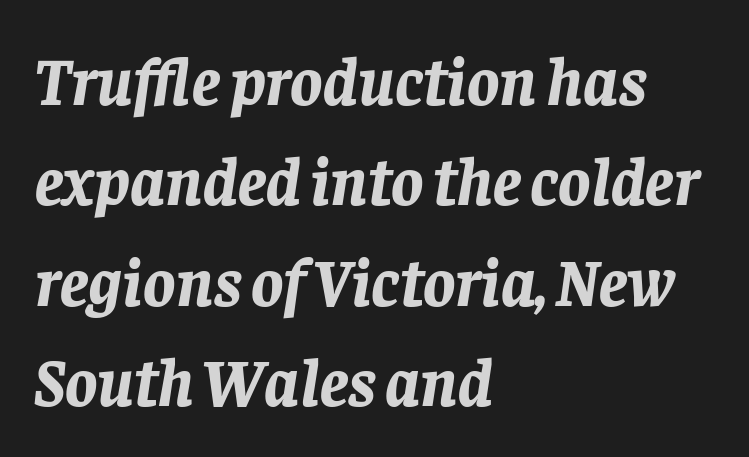
This is oblique type, the kind used for emphasis or titles. The letters are bold, with thick, heavy strokes. Lines of text with bare space underneath. The rag falls on the right side of this text block.
